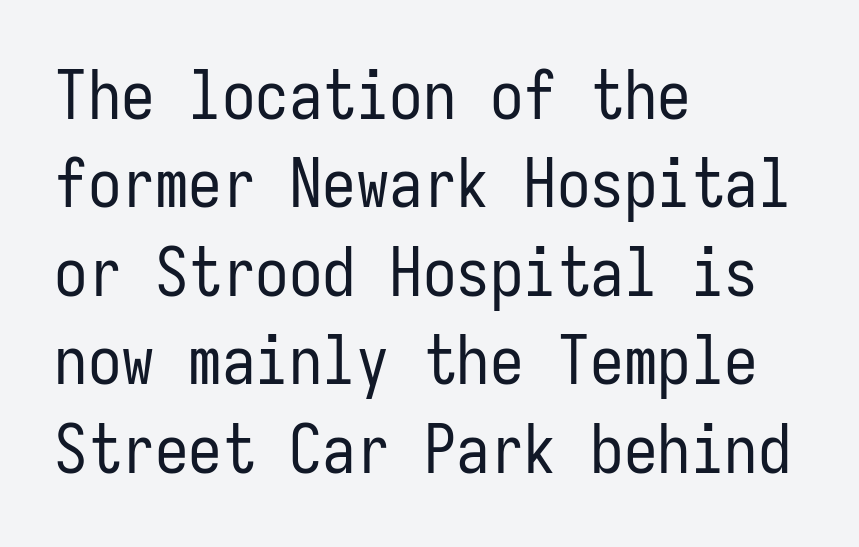
A typesetter would mark this as roman, not italic. Underlining? Definitely not there. Notice how the passage keeps a crisp vertical edge on the left only. These lines are rendered in a fixed-pitch font. Leading: standard. Grotesque or geometric, the face here clearly has no serifs.
